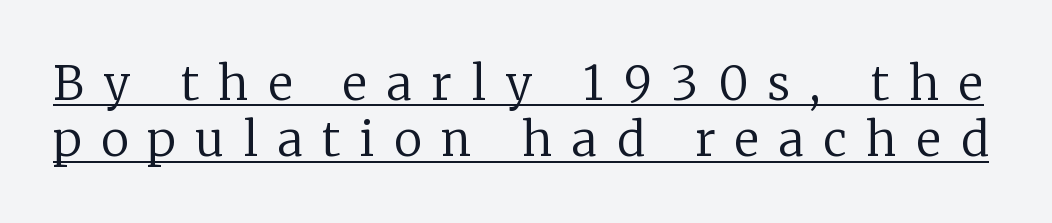
These lines were composed using upright roman letters. Caption: lettering with a line underneath. Unlike a clean sans, this face finishes its strokes with serifs. Weight: not bold — regular or lighter.
